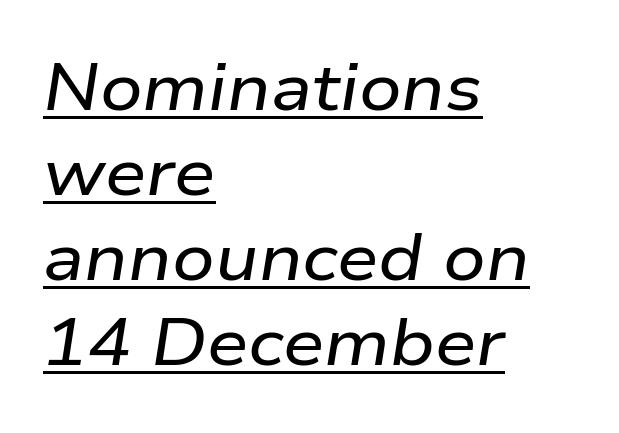
The letterforms sit shoulder to shoulder at normal distance. The lines in this sample share a left origin and differ only in where they stop. Is there much room between lines? A standard amount, neither cramped nor airy. Do the characters align in a grid? No, the font is proportional. The rendering uses the underline text-decoration. Yep, that's italic — everything's leaning.
